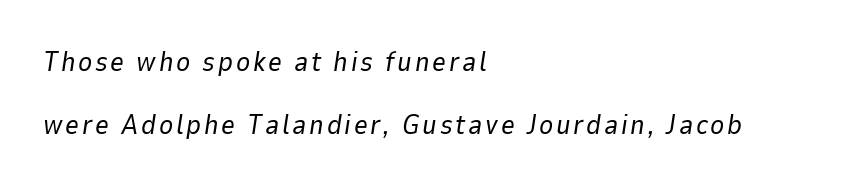
{"italic": "yes", "lean": "right", "slant_degrees": 9, "bold": "no", "underline": "no", "align": "left", "line_spacing": "loose", "line_spacing_ratio": 2.34, "glyph_px": 27}
